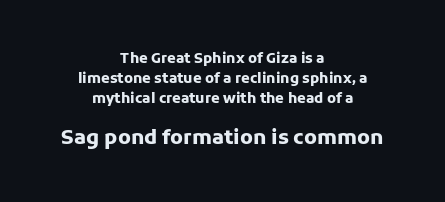
The type is set solid horizontally, with unmodified tracking. Heavy-handed strokes throughout: this text is bold. Visually, the bottom section dominates because its glyphs are scaled up. The specimen reads as upright at a glance. The area under the type is left untouched.
